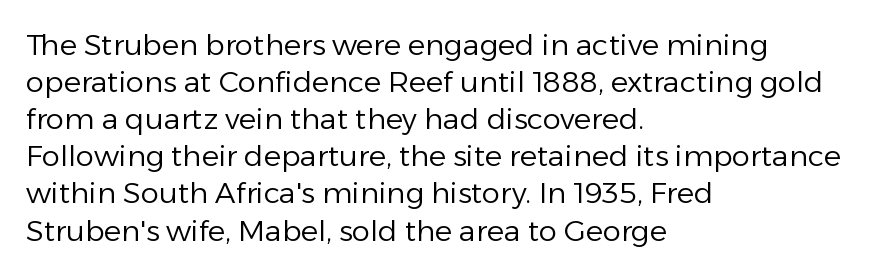
Q: Is the text bold? A: No.
Q: Is the text italic (slanted)? A: No, it is upright.
Q: Is the typeface a serif or a sans-serif typeface? A: Sans-serif.
Q: Is the text underlined? A: No.
Q: How is the paragraph aligned? A: Left-aligned.
Q: Is the spacing between letters normal or unusually wide? A: Normal.
Q: Is the spacing between lines tight, normal or loose? A: Normal.
Q: Width (condensed, normal, or wide)? A: Normal.
Q: Stroke contrast? A: Low.
Q: x-height? A: Medium.
Q: Monospaced? A: No.
